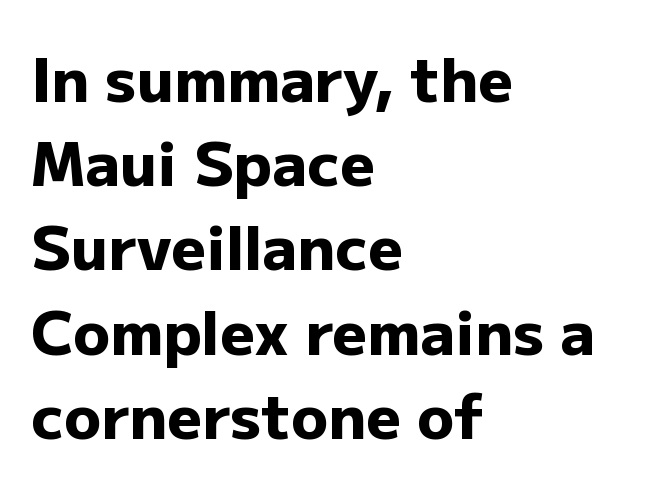
The image shows 61 px heavy sans-serif type, upright; set left-aligned, normal line spacing (1.38x), normal letter spacing, not underlined; low stroke contrast and a medium x-height.
